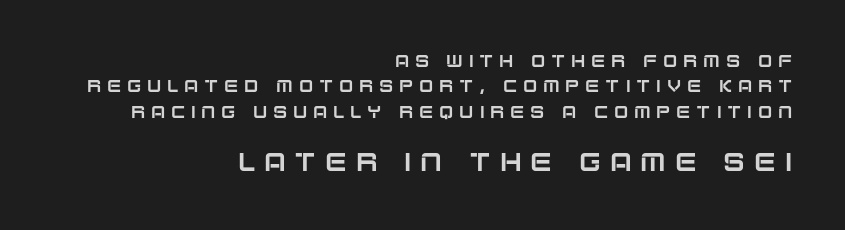
{"italic": "no", "underline": "no", "align": "right", "line_spacing": "normal", "line_spacing_ratio": 1.49, "letter_spacing": "wide", "letter_spacing_em": 0.34, "larger_block": "second", "size_ratio": 1.53, "glyph_px": 26}
